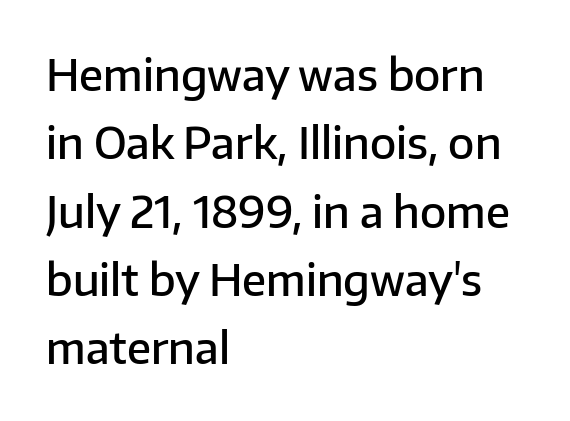
Q: Is the text bold? A: Semi-bold.
Q: Is the text italic (slanted)? A: No, it is upright.
Q: Is the typeface a serif or a sans-serif typeface? A: Sans-serif.
Q: Is the text underlined? A: No.
Q: How is the paragraph aligned? A: Left-aligned.
Q: Is the spacing between letters normal or unusually wide? A: Normal.
Q: Is the spacing between lines tight, normal or loose? A: Normal.
Q: Width (condensed, normal, or wide)? A: Normal.
Q: Stroke contrast? A: Low.
Q: x-height? A: Medium.
Q: Monospaced? A: No.
